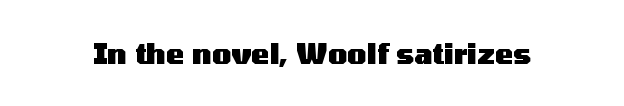
Q: Is the text bold? A: Yes.
Q: Is the text italic (slanted)? A: No, it is upright.
Q: Is the typeface a serif or a sans-serif typeface? A: Sans-serif.
Q: Is the text underlined? A: No.
Q: Is the spacing between letters normal or unusually wide? A: Normal.
Q: Width (condensed, normal, or wide)? A: Wide.
Q: Stroke contrast? A: Medium.
Q: x-height? A: Medium.
Q: Monospaced? A: No.
